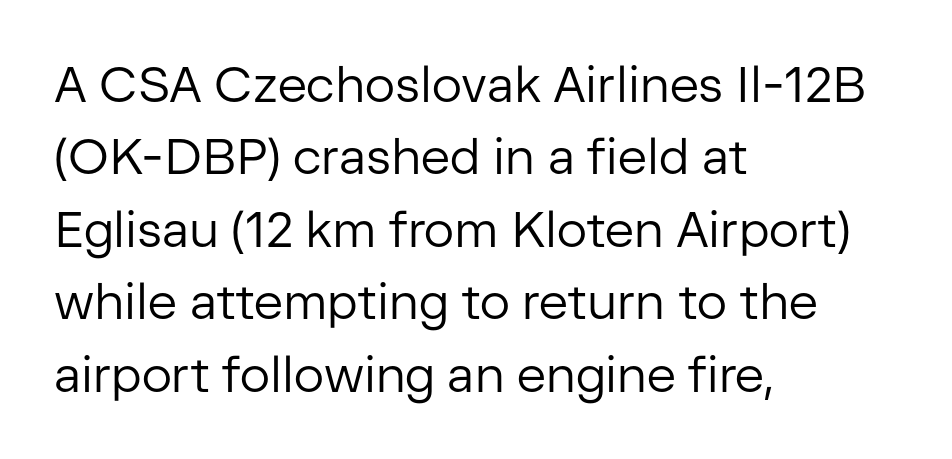
{"serif": "no", "italic": "no", "bold": "no", "weight": "regular", "width": "normal", "stroke_contrast": "low", "x_height": "medium", "monospaced": "no", "underline": "no", "align": "left", "line_spacing": "normal", "line_spacing_ratio": 1.45, "letter_spacing": "normal", "letter_spacing_em": 0.0, "glyph_px": 50}
